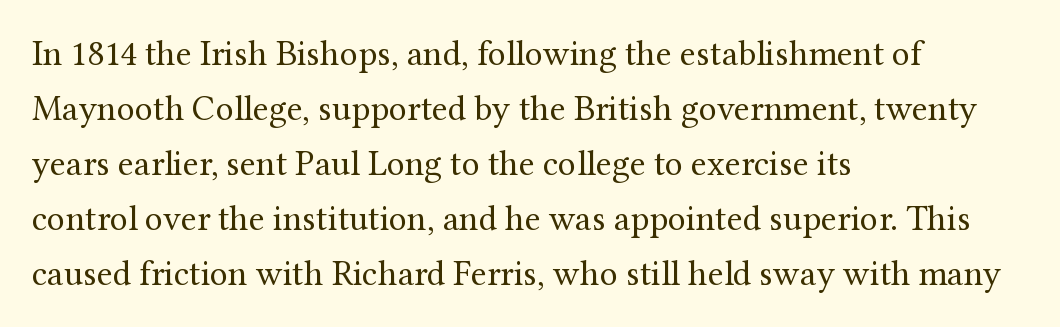
Q: Is the text bold? A: No.
Q: Is the text italic (slanted)? A: No, it is upright.
Q: Is the typeface a serif or a sans-serif typeface? A: Serif.
Q: Is the text underlined? A: No.
Q: How is the paragraph aligned? A: Left-aligned.
Q: Is the spacing between letters normal or unusually wide? A: Normal.
Q: Is the spacing between lines tight, normal or loose? A: Normal.
Q: Width (condensed, normal, or wide)? A: Normal.
Q: Stroke contrast? A: Medium.
Q: x-height? A: Medium.
Q: Monospaced? A: No.
